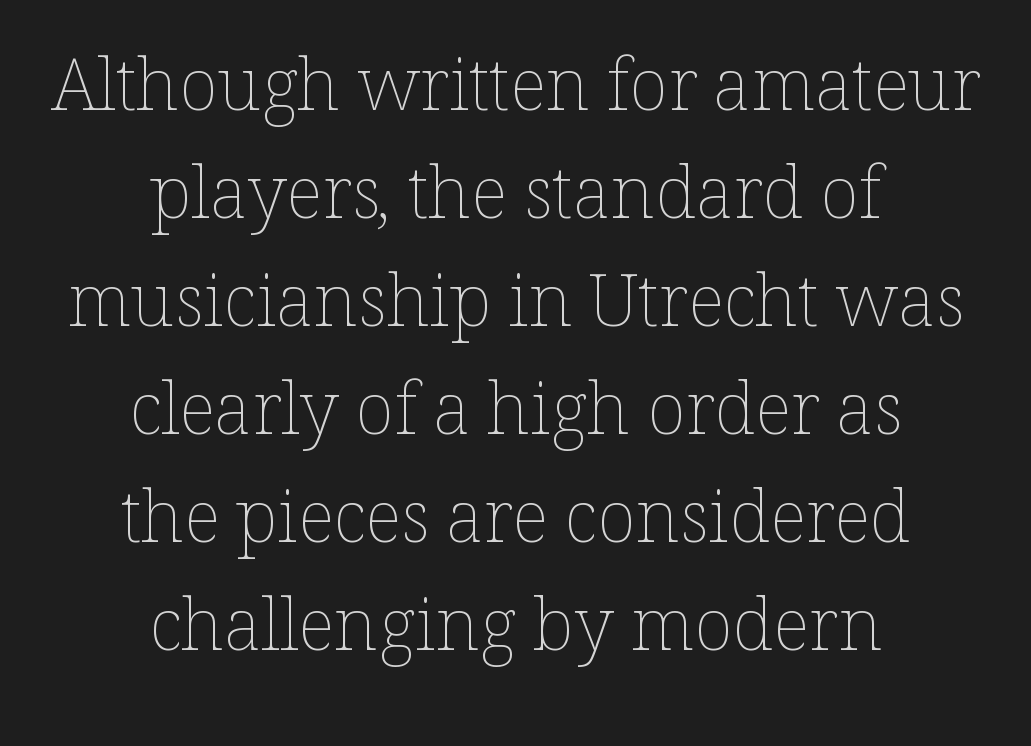
{"italic": "no", "bold": "no", "weight": "thin", "width": "normal", "stroke_contrast": "low", "x_height": "medium", "monospaced": "no", "underline": "no", "align": "center", "line_spacing": "normal", "line_spacing_ratio": 1.5, "letter_spacing": "normal", "letter_spacing_em": 0.0, "glyph_px": 72}
